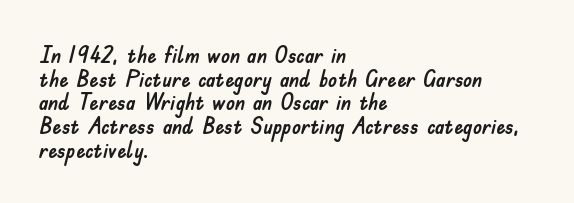
The image shows 23 px text type; set left-aligned, tight line spacing (1.03x), normal letter spacing, not underlined.
